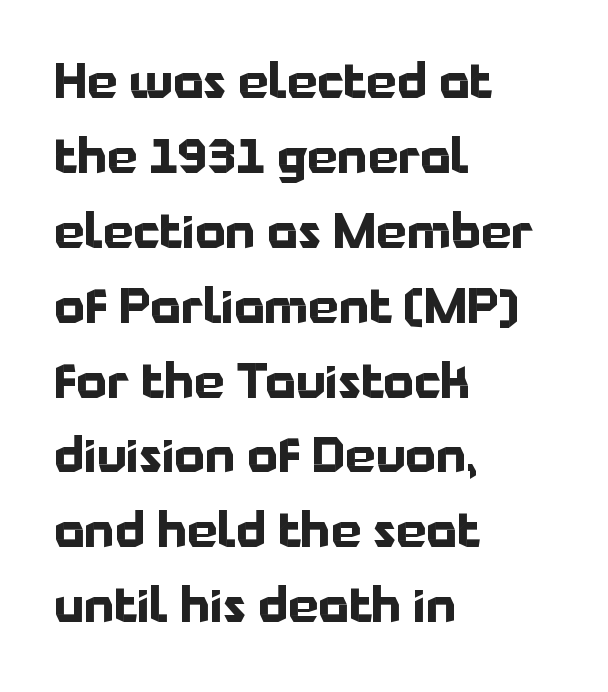
The image shows 48 px bold sans-serif type, upright; set left-aligned, normal line spacing (1.56x), normal letter spacing, not underlined; low stroke contrast and a medium x-height.
